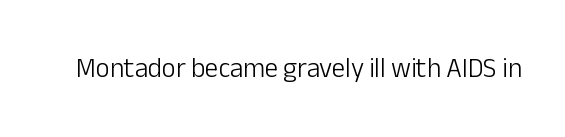
Q: Is the text bold? A: No.
Q: Is the text italic (slanted)? A: No, it is upright.
Q: Is the text underlined? A: No.
Q: Is the spacing between letters normal or unusually wide? A: Normal.
